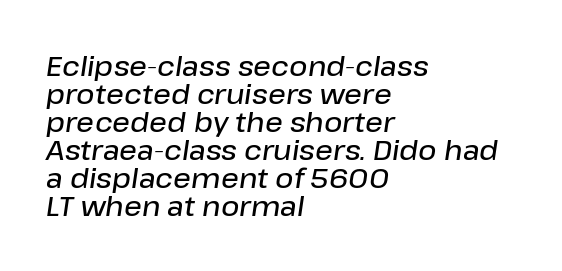
The passage shown is not underscored anywhere. Varying glyph widths throughout — classic text-font behaviour. Each line starts at the same left margin while the right side varies. As a designer I'd log this as weight 600, semibold. Does the leading feel generous? Not at all — it's pinched.
